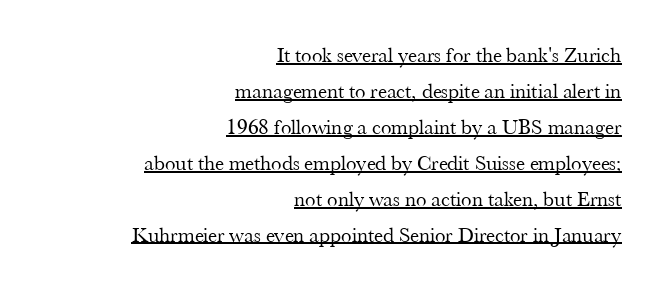
Q: Is the text bold? A: No.
Q: Is the text italic (slanted)? A: No, it is upright.
Q: Is the text underlined? A: Yes.
Q: How is the paragraph aligned? A: Right-aligned.
Q: Is the spacing between letters normal or unusually wide? A: Normal.
